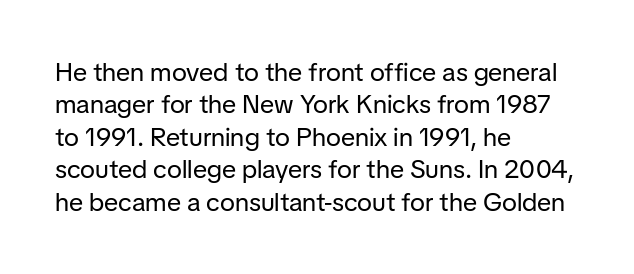
The image shows 26 px text type, upright; set left-aligned, normal line spacing (1.25x), normal letter spacing, not underlined.
